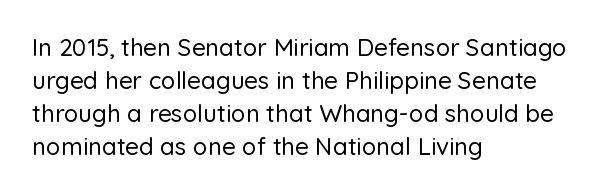
Q: Is the text italic (slanted)? A: No, it is upright.
Q: Is the text underlined? A: No.
Q: How is the paragraph aligned? A: Left-aligned.
Q: Is the spacing between letters normal or unusually wide? A: Normal.
Q: Is the spacing between lines tight, normal or loose? A: Normal.
